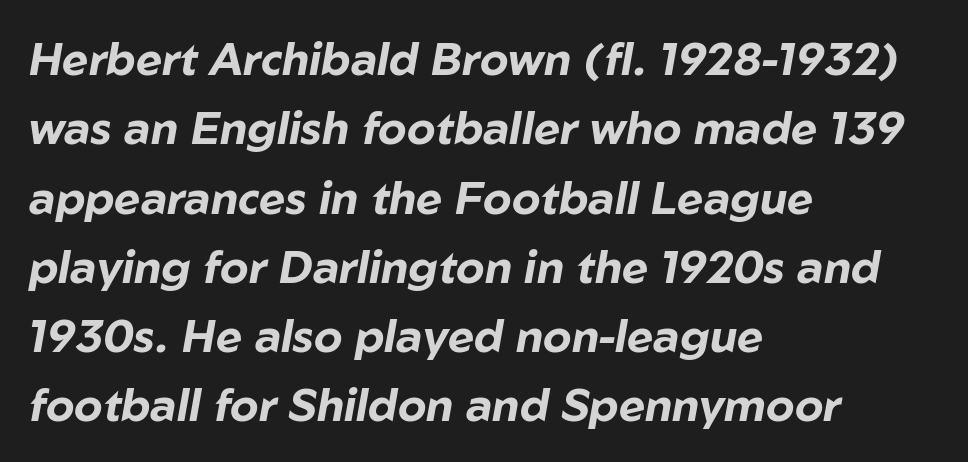
Q: Is the text bold? A: Yes.
Q: Is the text italic (slanted)? A: Yes, it leans right by about 10 degrees.
Q: Is the text underlined? A: No.
Q: How is the paragraph aligned? A: Left-aligned.
Q: Is the spacing between letters normal or unusually wide? A: Normal.
Q: Is the spacing between lines tight, normal or loose? A: Normal.
Q: Width (condensed, normal, or wide)? A: Normal.
Q: Stroke contrast? A: Low.
Q: x-height? A: Medium.
Q: Monospaced? A: No.
